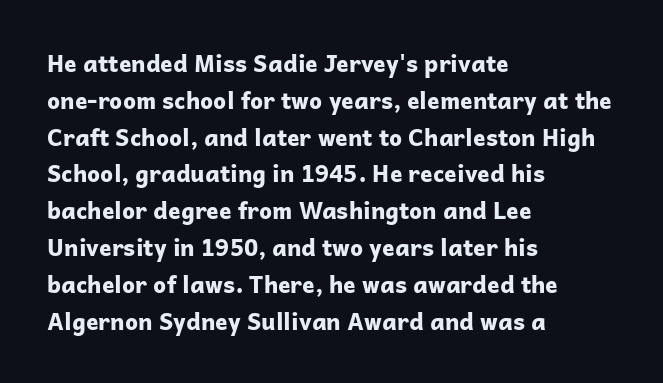
{"italic": "no", "bold": "yes", "underline": "no", "align": "left", "line_spacing": "normal", "line_spacing_ratio": 1.6, "letter_spacing": "normal", "letter_spacing_em": 0.0, "glyph_px": 23}
